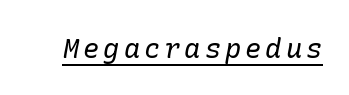
The image shows 27 px text type, italic (leaning right); set underlined.
